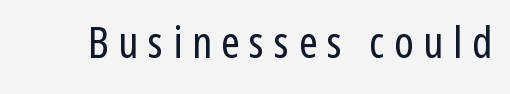
{"serif": "no", "italic": "no", "bold": "no", "weight": "regular", "width": "condensed", "stroke_contrast": "low", "x_height": "medium", "monospaced": "no", "underline": "no", "letter_spacing": "wide", "letter_spacing_em": 0.22, "glyph_px": 44}
